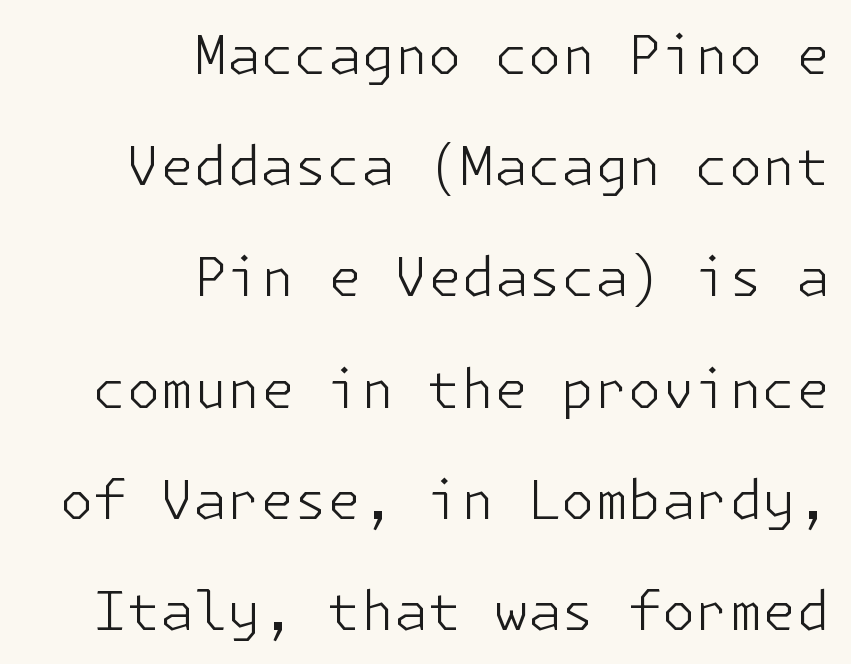
{"serif": "no", "italic": "no", "bold": "no", "weight": "light", "width": "normal", "stroke_contrast": "low", "x_height": "medium", "underline": "no", "align": "right", "line_spacing": "loose", "line_spacing_ratio": 2.06, "letter_spacing": "normal", "letter_spacing_em": 0.0, "glyph_px": 54}
